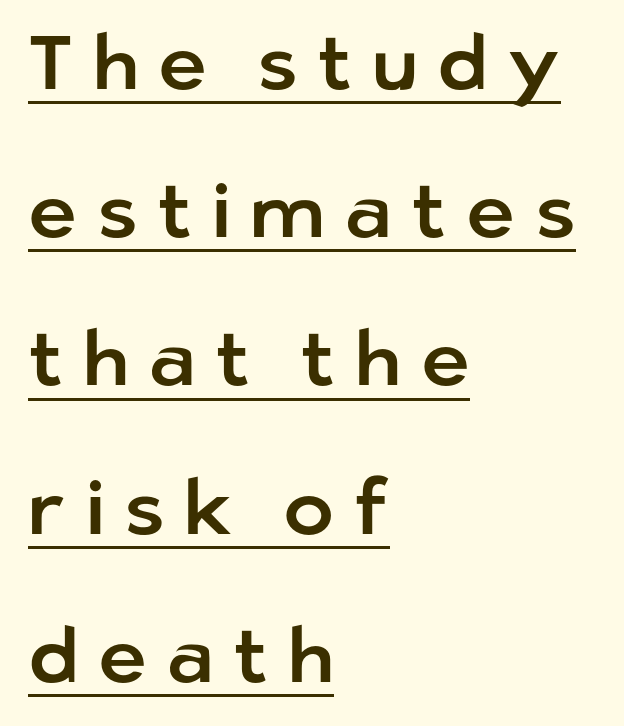
Q: Is the text italic (slanted)? A: No, it is upright.
Q: Is the typeface a serif or a sans-serif typeface? A: Sans-serif.
Q: Is the text underlined? A: Yes.
Q: How is the paragraph aligned? A: Left-aligned.
Q: Is the spacing between letters normal or unusually wide? A: Unusually wide.
Q: Is the spacing between lines tight, normal or loose? A: Loose.
Q: Width (condensed, normal, or wide)? A: Normal.
Q: Stroke contrast? A: Low.
Q: x-height? A: Medium.
Q: Monospaced? A: No.
